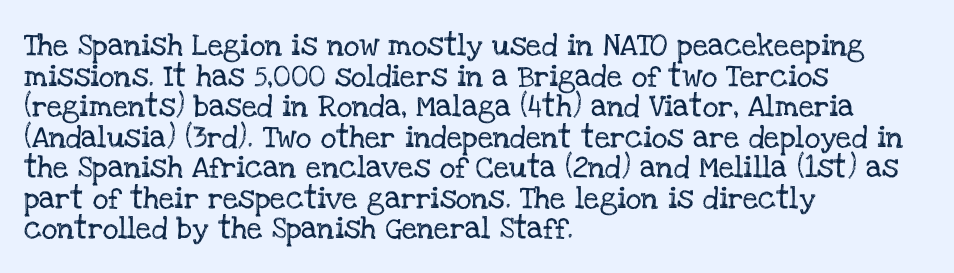
Q: Is the text italic (slanted)? A: No, it is upright.
Q: Is the text underlined? A: No.
Q: How is the paragraph aligned? A: Left-aligned.
Q: Is the spacing between letters normal or unusually wide? A: Normal.
Q: Is the spacing between lines tight, normal or loose? A: Normal.
